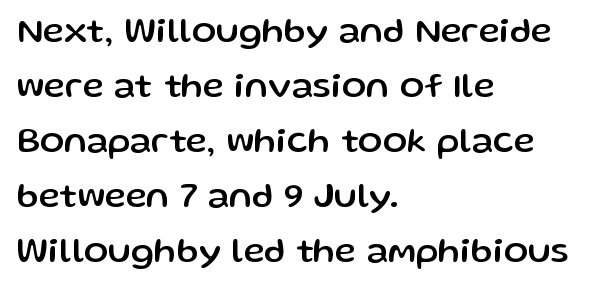
{"serif": "no", "italic": "no", "width": "normal", "stroke_contrast": "low", "x_height": "medium", "monospaced": "no", "underline": "no", "align": "left", "line_spacing": "normal", "line_spacing_ratio": 1.53, "letter_spacing": "normal", "letter_spacing_em": 0.0, "glyph_px": 36}
